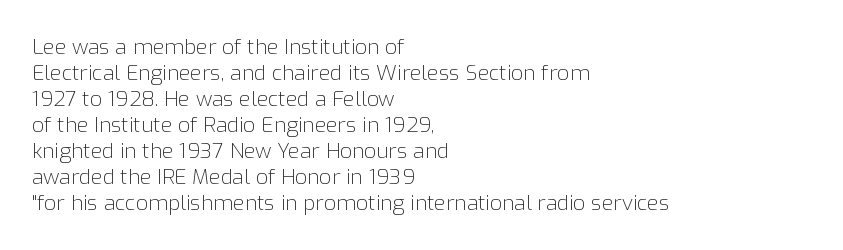
The typography opts for an upright posture over an oblique one. Unmarked baselines from the first word to the last. Students, note that the glyphs here touch the page at normal intervals. Which margin do the lines hug? The left one — the right edge is uneven. The typesetting does not lean heavy: it is not bold.
